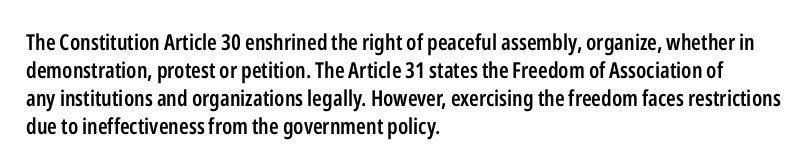
Q: Is the text bold? A: Semi-bold.
Q: Is the text italic (slanted)? A: No, it is upright.
Q: Is the text underlined? A: No.
Q: How is the paragraph aligned? A: Left-aligned.
Q: Is the spacing between letters normal or unusually wide? A: Normal.
Q: Is the spacing between lines tight, normal or loose? A: Normal.
